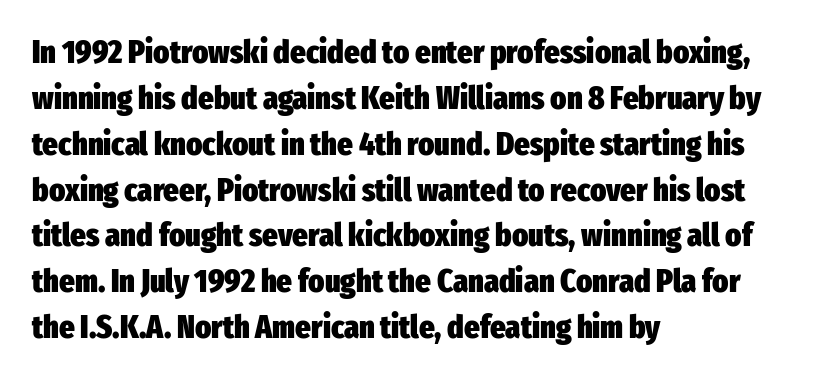
{"serif": "no", "italic": "no", "bold": "yes", "weight": "heavy", "width": "condensed", "stroke_contrast": "low", "x_height": "medium", "monospaced": "no", "underline": "no", "align": "left", "line_spacing": "normal", "line_spacing_ratio": 1.39, "letter_spacing": "normal", "letter_spacing_em": 0.0, "glyph_px": 33}
